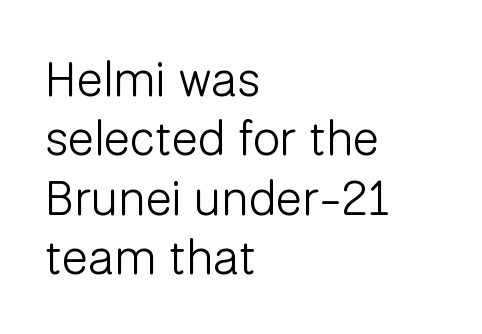
Ordinary non-slanted type is in use. Stroke terminals: plain, sans-serif. All the whitespace from short lines collects on the right. Spacing between characters is what you'd get straight out of the box.
